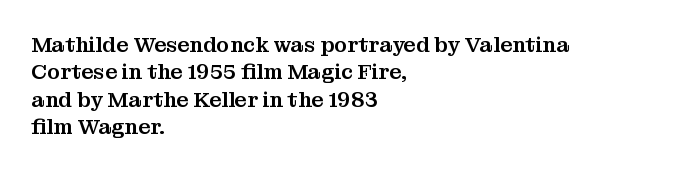
{"italic": "no", "underline": "no", "align": "left", "line_spacing": "normal", "line_spacing_ratio": 1.3, "letter_spacing": "normal", "letter_spacing_em": 0.0, "glyph_px": 21}
